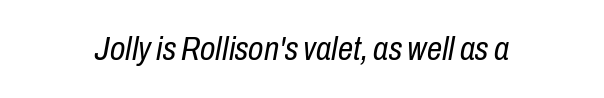
{"italic": "yes", "lean": "right", "slant_degrees": 10, "bold": "no", "weight": "regular", "width": "condensed", "stroke_contrast": "low", "x_height": "medium", "monospaced": "no", "underline": "no", "letter_spacing": "normal", "letter_spacing_em": 0.0, "glyph_px": 34}
